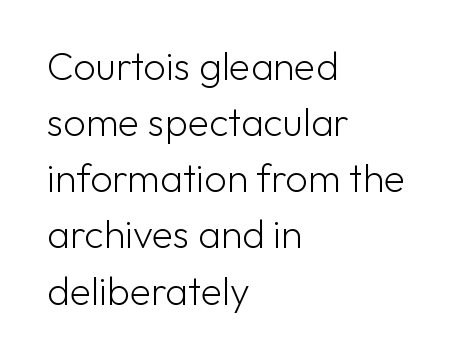
Q: Is the text bold? A: No.
Q: Is the text italic (slanted)? A: No, it is upright.
Q: Is the typeface a serif or a sans-serif typeface? A: Sans-serif.
Q: Is the text underlined? A: No.
Q: How is the paragraph aligned? A: Left-aligned.
Q: Is the spacing between letters normal or unusually wide? A: Normal.
Q: Is the spacing between lines tight, normal or loose? A: Normal.
Q: Width (condensed, normal, or wide)? A: Normal.
Q: Stroke contrast? A: Low.
Q: x-height? A: Medium.
Q: Monospaced? A: No.
